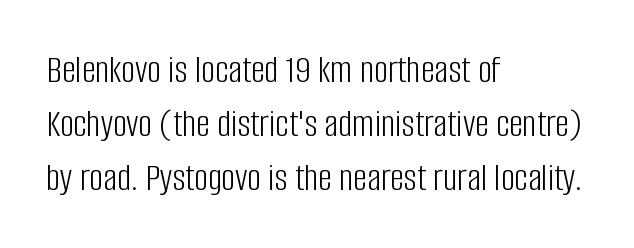
{"serif": "no", "italic": "no", "bold": "no", "weight": "light", "width": "condensed", "stroke_contrast": "low", "x_height": "large", "monospaced": "no", "underline": "no", "align": "left", "line_spacing": "normal", "line_spacing_ratio": 1.38, "letter_spacing": "normal", "letter_spacing_em": 0.0, "glyph_px": 39}
